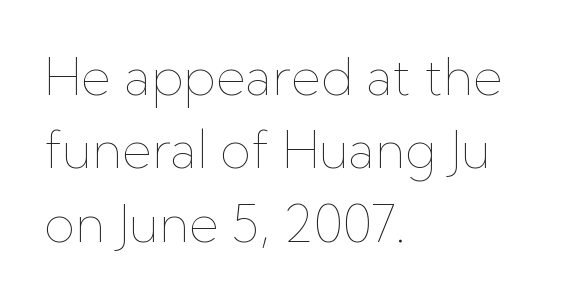
Is there any slant? The stems are plumb. Short note: letters normally spaced. This sample is left-justified, so line endings fall wherever the words run out. The typeface has the unassuming heft of standard copy or less. Varying glyph widths throughout — classic text-font behaviour. These lines sit exactly where default settings would place them.
